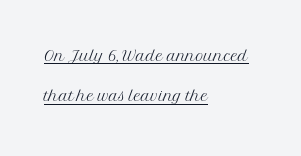
{"bold": "no", "underline": "yes", "align": "left", "line_spacing_ratio": 1.84, "letter_spacing": "normal", "letter_spacing_em": 0.0, "glyph_px": 22}
